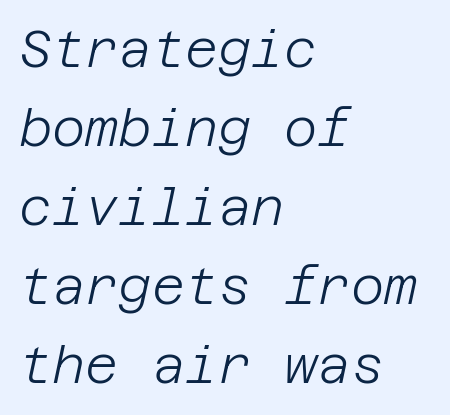
The image shows 51 px light type, italic (leaning right); set left-aligned, normal line spacing (1.55x), normal letter spacing, not underlined; low stroke contrast and a large x-height.
